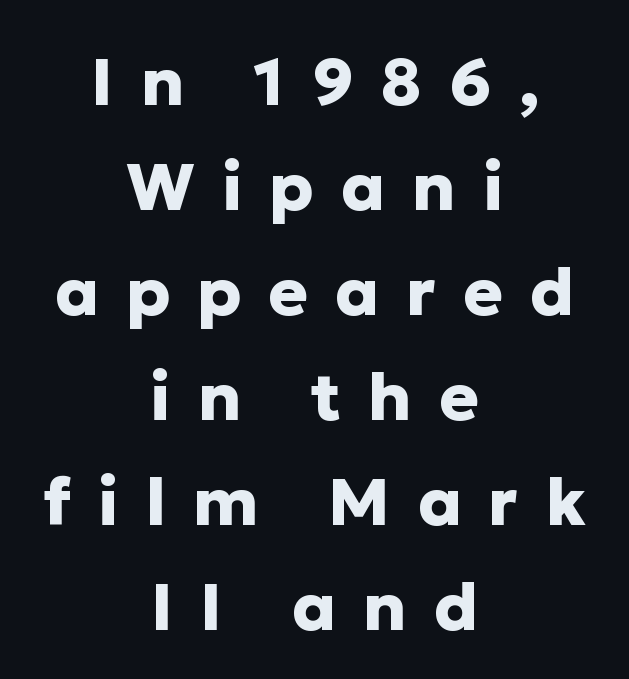
The image shows 66 px heavy sans-serif type, upright; set centered, normal line spacing (1.59x), unusually wide letter spacing (+0.41 em), not underlined; low stroke contrast and a medium x-height.
